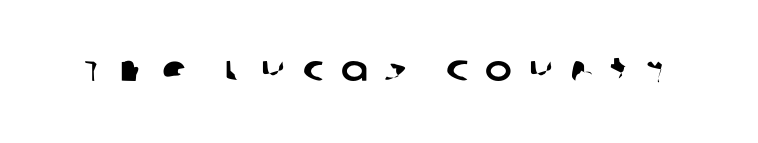
The passage shown is typed in a proportional face where columns would drift. Is this a sans? Yes — the strokes have no serifs. The words here are not underlined. Words appear elongated and porous because spacing is wide.
